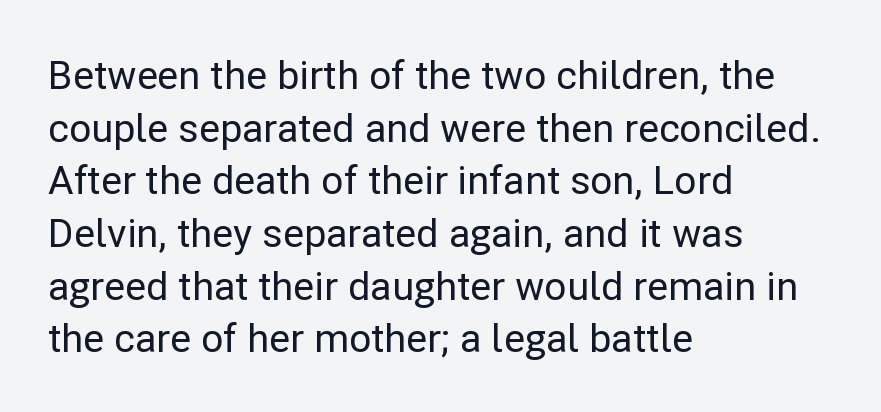
Q: Is the text italic (slanted)? A: No, it is upright.
Q: Is the typeface a serif or a sans-serif typeface? A: Sans-serif.
Q: Is the text underlined? A: No.
Q: How is the paragraph aligned? A: Left-aligned.
Q: Is the spacing between letters normal or unusually wide? A: Normal.
Q: Is the spacing between lines tight, normal or loose? A: Normal.
Q: Width (condensed, normal, or wide)? A: Normal.
Q: Stroke contrast? A: Low.
Q: x-height? A: Medium.
Q: Monospaced? A: No.
